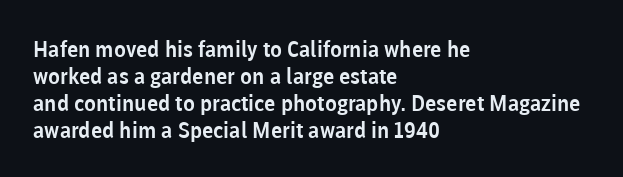
The image shows 22 px text type, upright; set left-aligned, line spacing 1.22x, normal letter spacing, not underlined.
